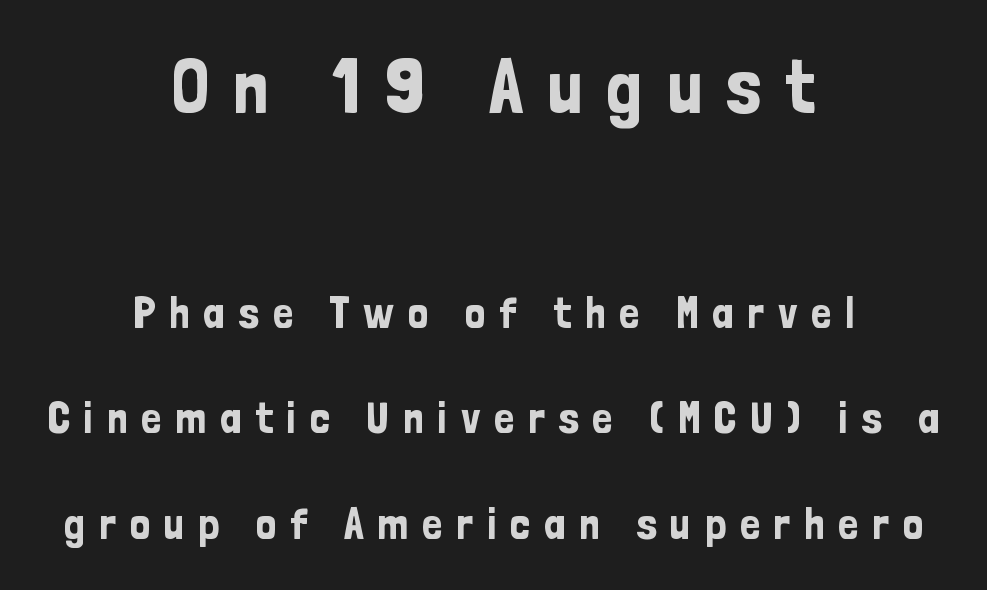
The image shows 78 px condensed sans-serif type, upright; set centered, loose line spacing (2.35x), unusually wide letter spacing (+0.31 em), not underlined; the first (top) block is 1.73x larger; low stroke contrast and a medium x-height.
